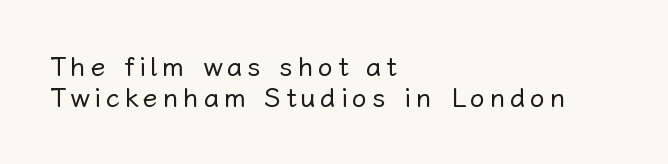
{"italic": "no", "bold": "no", "underline": "no", "align": "left", "line_spacing": "tight", "line_spacing_ratio": 1.13, "glyph_px": 27}
